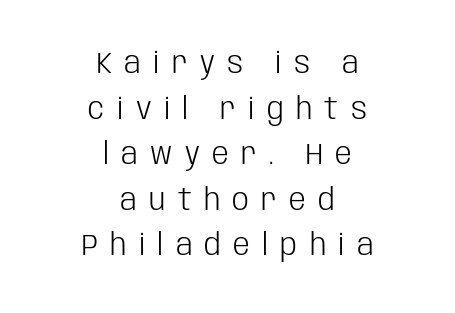
Q: Is the text bold? A: No.
Q: Is the text italic (slanted)? A: No, it is upright.
Q: Is the typeface a serif or a sans-serif typeface? A: Sans-serif.
Q: Is the text underlined? A: No.
Q: How is the paragraph aligned? A: Centered.
Q: Is the spacing between letters normal or unusually wide? A: Unusually wide.
Q: Is the spacing between lines tight, normal or loose? A: Normal.
Q: Width (condensed, normal, or wide)? A: Condensed.
Q: Stroke contrast? A: Low.
Q: x-height? A: Large.
Q: Monospaced? A: No.
